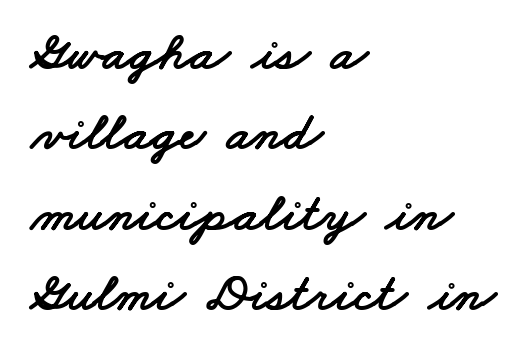
The image shows 54 px wide sans-serif type; set left-aligned, normal line spacing (1.49x), normal letter spacing, not underlined; low stroke contrast and a small x-height.
